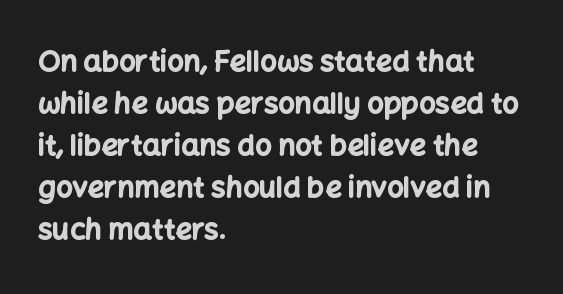
The image shows 29 px bold sans-serif type, upright; set left-aligned, normal line spacing (1.45x), normal letter spacing, not underlined; low stroke contrast and a medium x-height.
